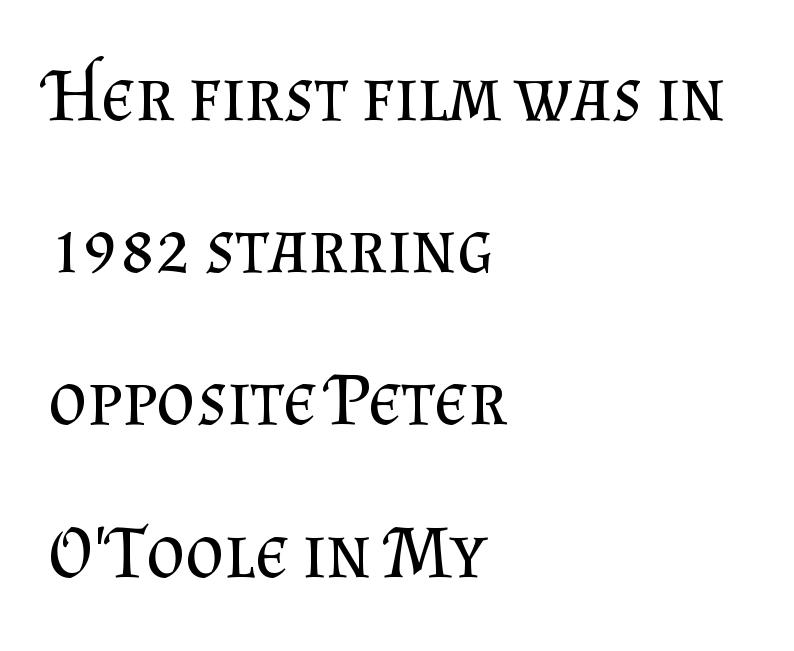
{"serif": "yes", "italic": "no", "bold": "no", "weight": "regular", "width": "normal", "stroke_contrast": "medium", "x_height": "small", "monospaced": "no", "underline": "no", "align": "left", "line_spacing": "loose", "line_spacing_ratio": 2.03, "letter_spacing": "normal", "letter_spacing_em": 0.0, "glyph_px": 75}
